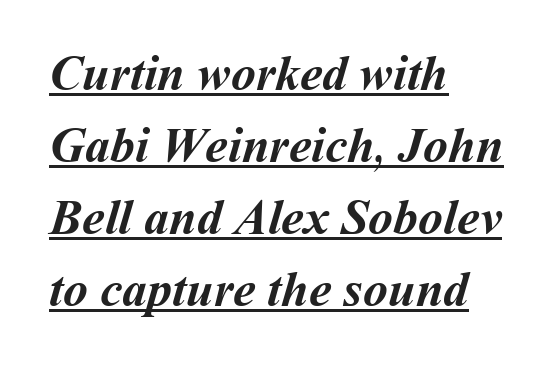
{"bold": "yes", "weight": "semibold", "width": "normal", "stroke_contrast": "medium", "x_height": "medium", "monospaced": "no", "underline": "yes", "align": "left", "line_spacing": "normal", "line_spacing_ratio": 1.44, "letter_spacing": "normal", "letter_spacing_em": 0.0, "glyph_px": 50}
